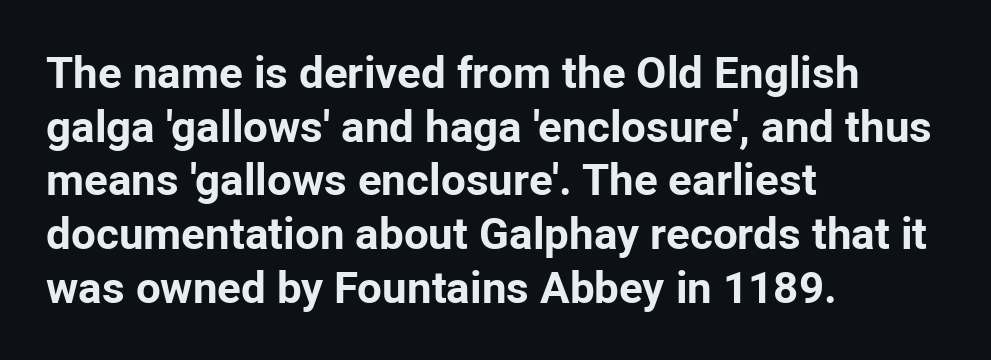
{"serif": "no", "italic": "no", "bold": "yes", "weight": "bold", "width": "normal", "stroke_contrast": "low", "x_height": "medium", "monospaced": "no", "underline": "no", "align": "left", "line_spacing_ratio": 1.22, "letter_spacing": "normal", "letter_spacing_em": 0.0, "glyph_px": 44}
